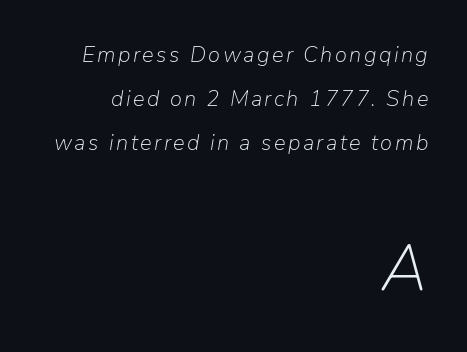
The image shows 65 px light type, italic (leaning right); set right-aligned, loose line spacing (2.01x), not underlined; the second (bottom) block is 2.95x larger; low stroke contrast and a medium x-height.
